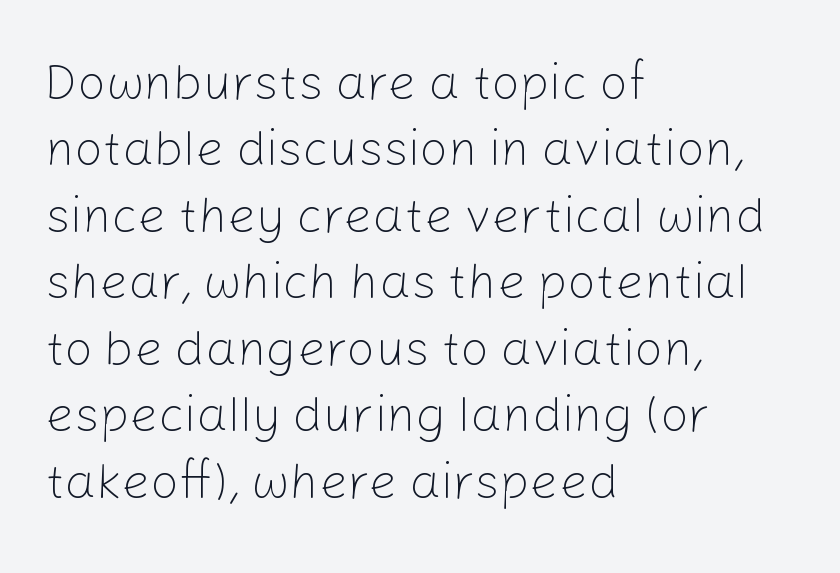
One glance says typical: line gaps are just what's usual. Honestly, there is no underline to notice here at all. Honestly, the letter spacing is just normal — you wouldn't notice it. Weight class: somewhere from thin through regular. Does the type have serifs? No, each stem ends abruptly.
